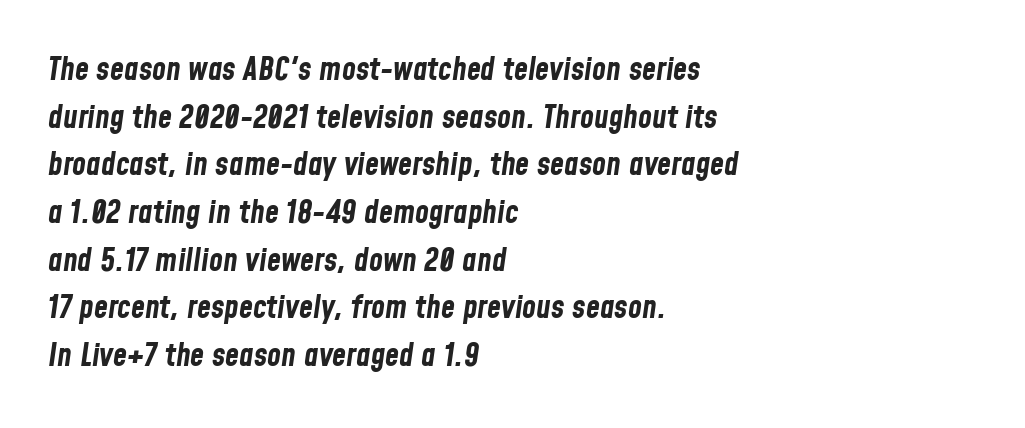
The image shows 32 px bold, condensed type, italic (leaning right); set left-aligned, normal line spacing (1.49x), normal letter spacing, not underlined; low stroke contrast and a medium x-height.
